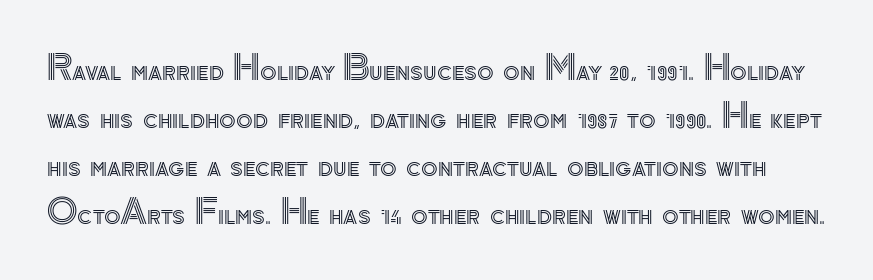
Do the characters align in a grid? No, the font is proportional. These lines keep a tight, regular rhythm from letter to letter. If you measured baseline to baseline, you'd find a middling distance. The typography opts for an upright posture over an oblique one. Each row of text sits above clean, open space.
